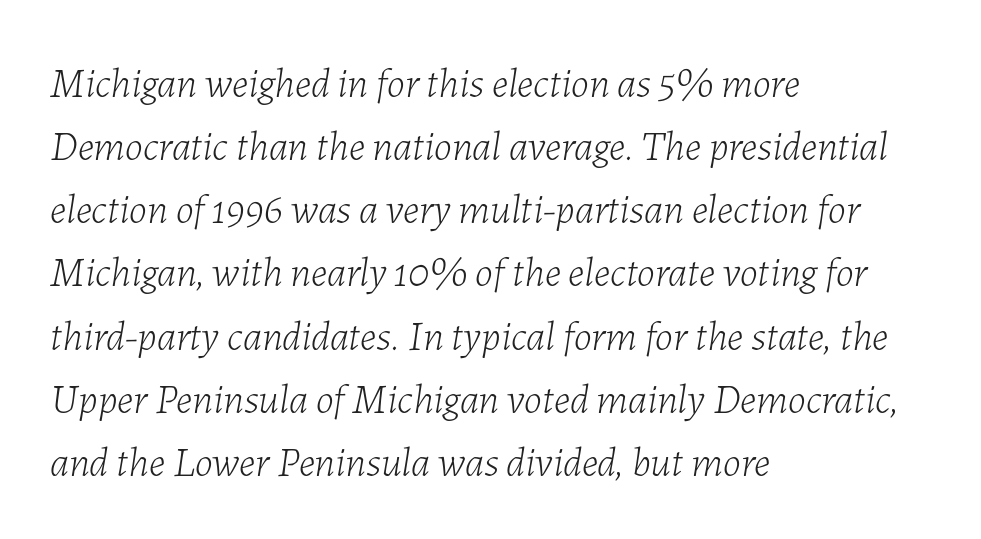
The image shows 41 px light type, italic (leaning right); set left-aligned, normal line spacing (1.54x), normal letter spacing, not underlined; low stroke contrast and a medium x-height.
